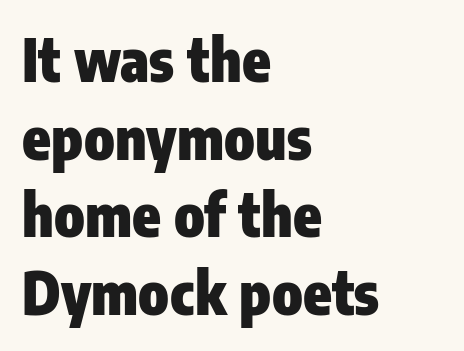
{"serif": "no", "italic": "no", "bold": "yes", "weight": "heavy", "width": "condensed", "stroke_contrast": "low", "x_height": "medium", "monospaced": "no", "underline": "no", "align": "left", "line_spacing": "normal", "line_spacing_ratio": 1.34, "letter_spacing": "normal", "letter_spacing_em": 0.0, "glyph_px": 58}
